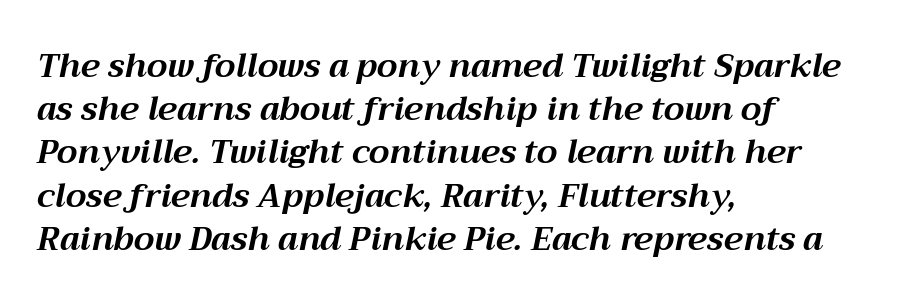
Visually the block forms a straight wall on the left and a jagged coastline on the right. The specimen omits any rule beneath the text block's lines. Line spacing here is normal. A dark, heavy texture on the line: the type is bold. Glyph-to-glyph distance matches everyday printed text. Rendered with sloped, italic letterforms.
